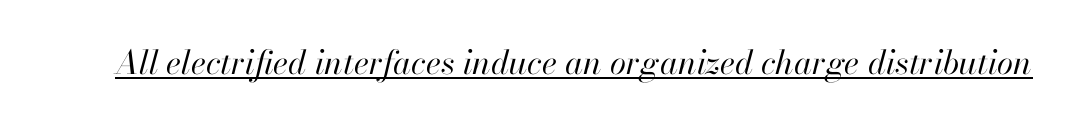
The image shows 33 px regular-weight type, italic (leaning right); set normal letter spacing, underlined; high stroke contrast and a small x-height.
